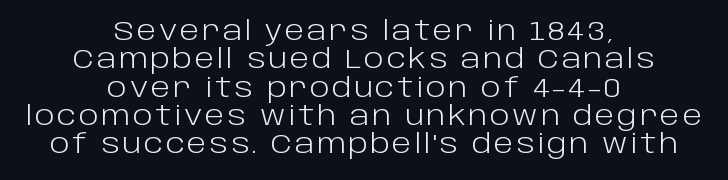
{"italic": "no", "bold": "no", "underline": "no", "align": "center", "line_spacing": "tight", "line_spacing_ratio": 1.09, "glyph_px": 26}
